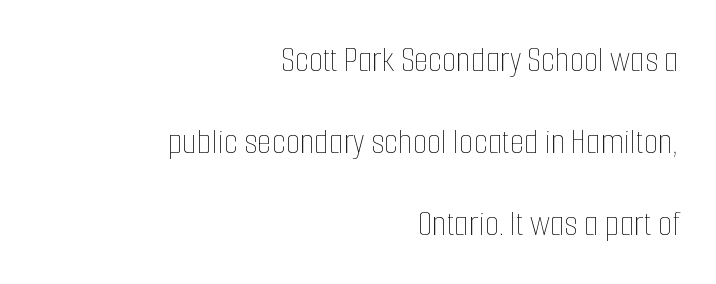
The image shows 37 px thin, condensed type, upright; set right-aligned, loose line spacing (2.21x), normal letter spacing, not underlined; low stroke contrast and a medium x-height.
